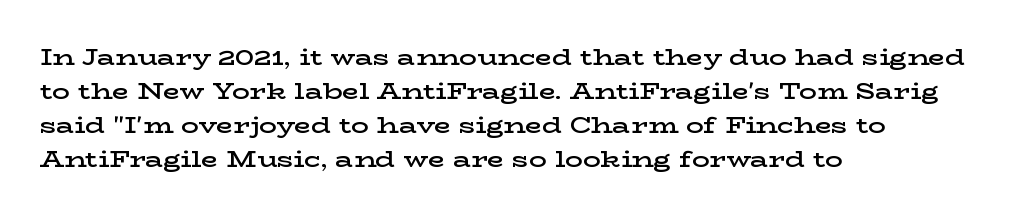
The image shows 22 px text type, upright; set left-aligned, normal line spacing (1.55x), normal letter spacing, not underlined.
